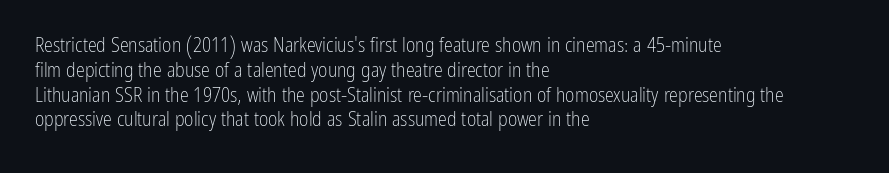
{"italic": "no", "bold": "no", "underline": "no", "align": "left", "line_spacing_ratio": 1.24, "letter_spacing": "normal", "letter_spacing_em": 0.0, "glyph_px": 20}
